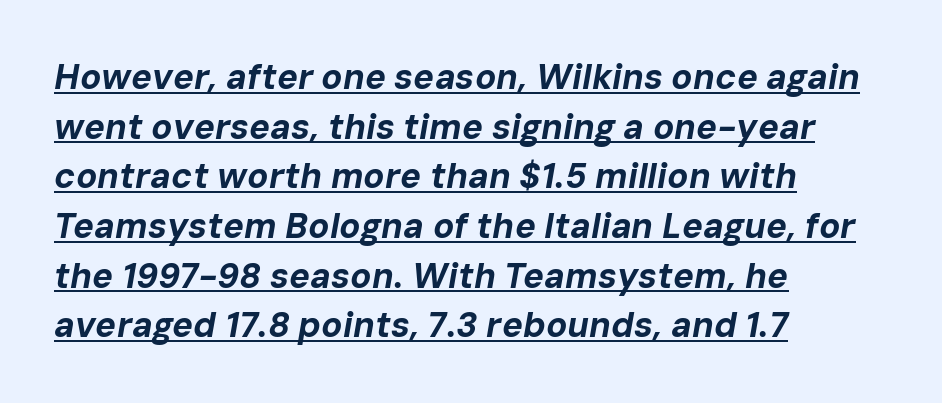
{"italic": "yes", "lean": "right", "slant_degrees": 10, "bold": "yes", "weight": "bold", "width": "normal", "stroke_contrast": "low", "x_height": "medium", "monospaced": "no", "underline": "yes", "align": "left", "line_spacing": "normal", "line_spacing_ratio": 1.42, "letter_spacing": "normal", "letter_spacing_em": 0.0, "glyph_px": 35}
